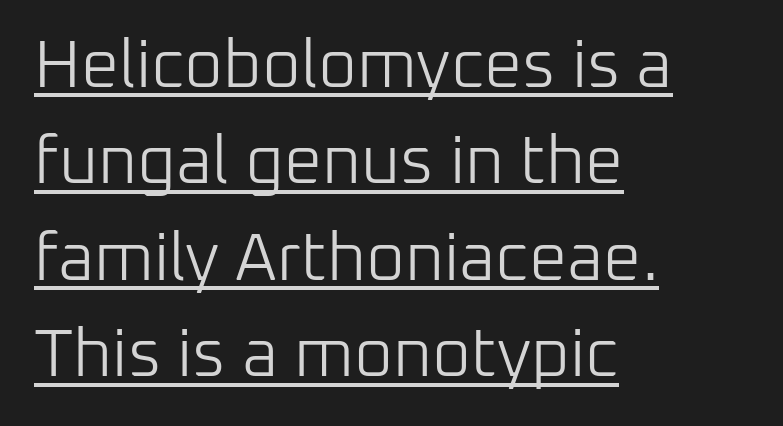
A typesetter would label this face a sans. The letterforms sit at book weight or below. When letters stand straight like this, we call the style roman or upright. Horizontal alignment here is leftward, the default for most running prose.
